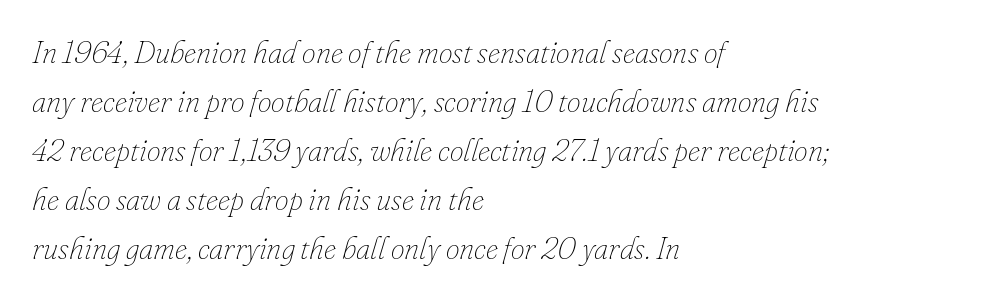
Each row of text sits above clean, open space. This sample uses an oblique cut, with every glyph tilted off the vertical. A typesetter would call this proportional, since set widths differ per character. Stem width sits at or under what a default text font uses. Teacher's note: observe the even left margin — that is flush-left alignment. You could call the tracking neutral — neither tight nor loose.
